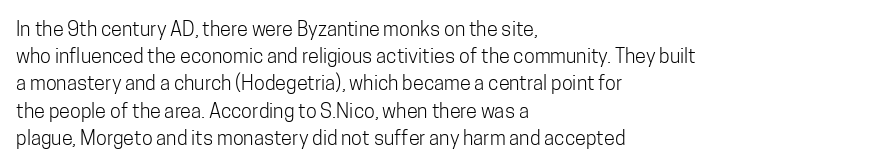
The image shows 20 px text type, upright; set left-aligned, normal line spacing (1.36x), normal letter spacing, not underlined.
